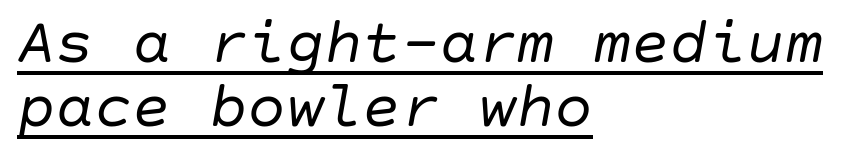
Q: Is the text bold? A: No.
Q: Is the text italic (slanted)? A: Yes, it leans right by about 10 degrees.
Q: Is the text underlined? A: Yes.
Q: How is the paragraph aligned? A: Left-aligned.
Q: Is the spacing between letters normal or unusually wide? A: Normal.
Q: Is the spacing between lines tight, normal or loose? A: Tight.
Q: Width (condensed, normal, or wide)? A: Normal.
Q: Stroke contrast? A: Low.
Q: x-height? A: Large.
